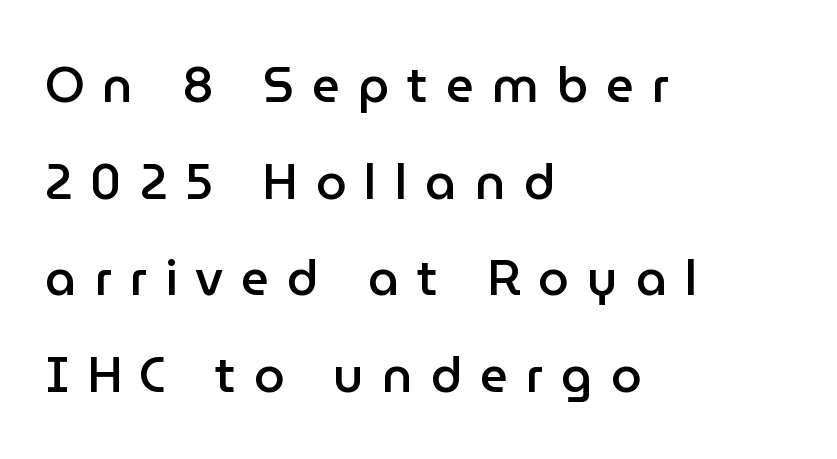
Q: Is the text bold? A: Semi-bold.
Q: Is the text italic (slanted)? A: No, it is upright.
Q: Is the typeface a serif or a sans-serif typeface? A: Sans-serif.
Q: Is the text underlined? A: No.
Q: How is the paragraph aligned? A: Left-aligned.
Q: Is the spacing between letters normal or unusually wide? A: Unusually wide.
Q: Is the spacing between lines tight, normal or loose? A: Loose.
Q: Width (condensed, normal, or wide)? A: Normal.
Q: Stroke contrast? A: Low.
Q: x-height? A: Medium.
Q: Monospaced? A: No.
